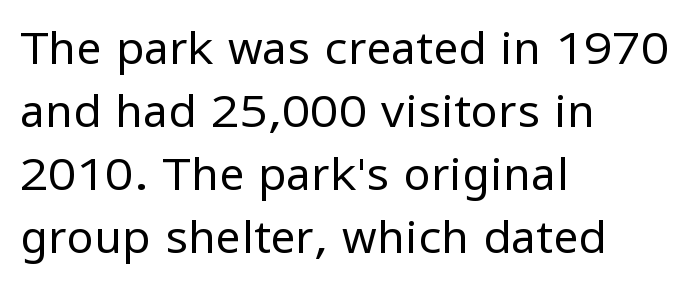
The image shows 45 px regular-weight sans-serif type, upright; set left-aligned, normal line spacing (1.4x), normal letter spacing, not underlined; low stroke contrast and a medium x-height.
